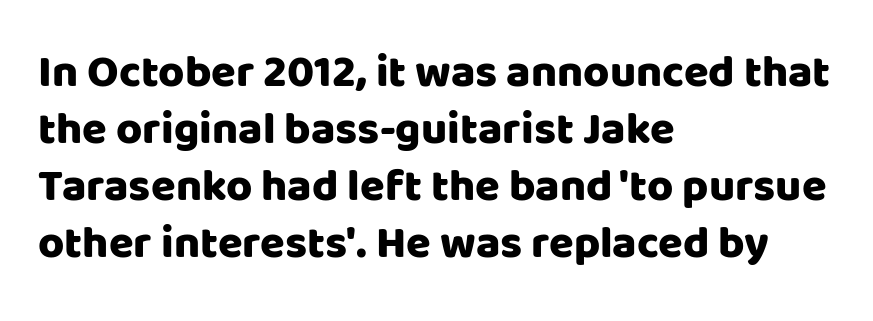
Q: Is the text italic (slanted)? A: No, it is upright.
Q: Is the typeface a serif or a sans-serif typeface? A: Sans-serif.
Q: Is the text underlined? A: No.
Q: How is the paragraph aligned? A: Left-aligned.
Q: Is the spacing between letters normal or unusually wide? A: Normal.
Q: Is the spacing between lines tight, normal or loose? A: Normal.
Q: Width (condensed, normal, or wide)? A: Normal.
Q: Stroke contrast? A: Low.
Q: x-height? A: Large.
Q: Monospaced? A: No.
